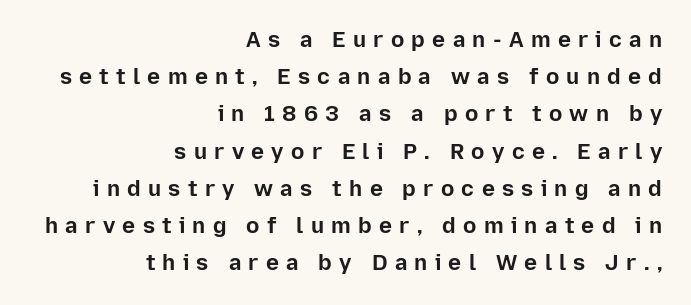
The block of text has a typical density, with ordinary space between rows. If you drew a line through each stem, it would be perfectly vertical. Honestly, there is no underline to notice here at all. In terms of letterspacing, this is a distinctly airy, spread setting. The lines are quadded right. Typographic density is high because the face is bold.
